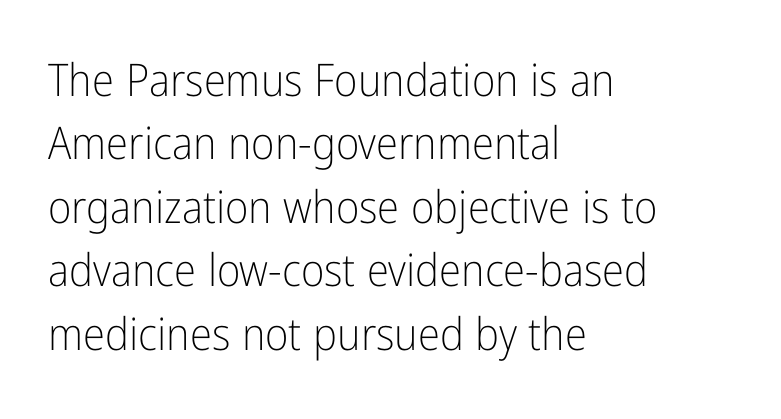
The image shows 45 px light, condensed sans-serif type, upright; set left-aligned, normal line spacing (1.41x), normal letter spacing, not underlined; low stroke contrast and a medium x-height.
